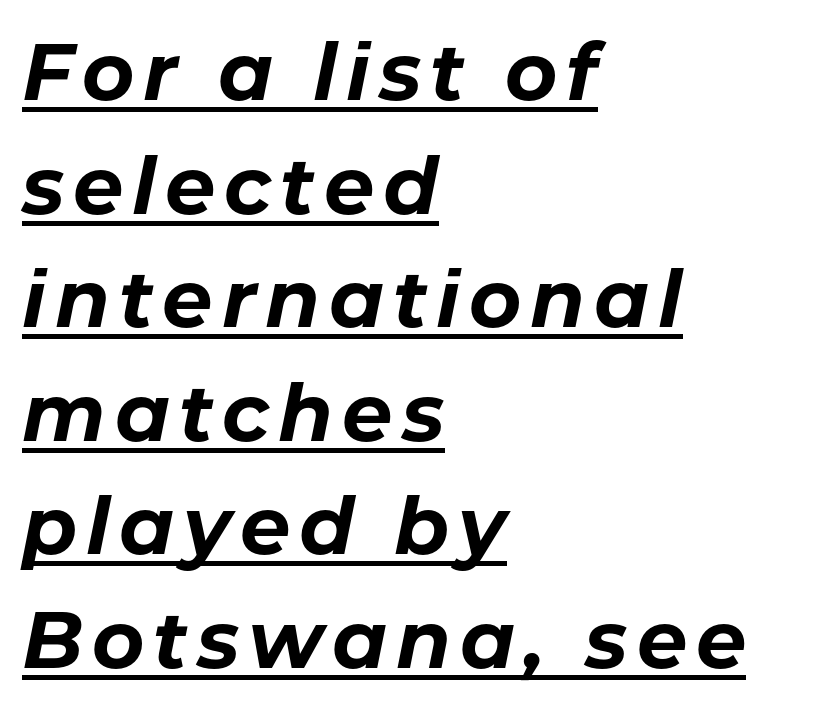
Note the varied advance widths — an 'i' is clearly narrower than an 'm'. Tall strokes in this sample are angled rather than plumb. Every word sits above its own underline. Heavy, bold letterforms.
